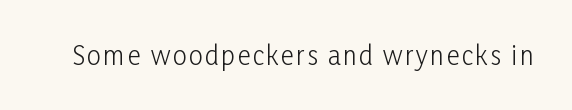
The image shows 25 px text type, upright; set not underlined.
